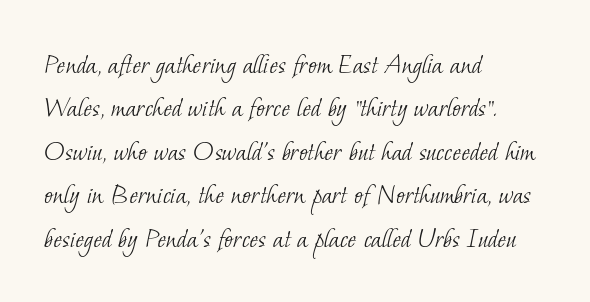
The image shows 29 px light serif type; set left-aligned, normal line spacing (1.5x), normal letter spacing, not underlined; low stroke contrast and a small x-height.
